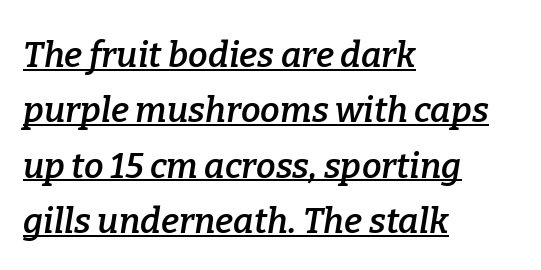
{"serif": "yes", "italic": "yes", "lean": "right", "slant_degrees": 9, "bold": "semi", "weight": "semibold", "width": "normal", "stroke_contrast": "low", "x_height": "medium", "monospaced": "no", "underline": "yes", "align": "left", "line_spacing": "normal", "line_spacing_ratio": 1.58, "letter_spacing": "normal", "letter_spacing_em": 0.0, "glyph_px": 35}
